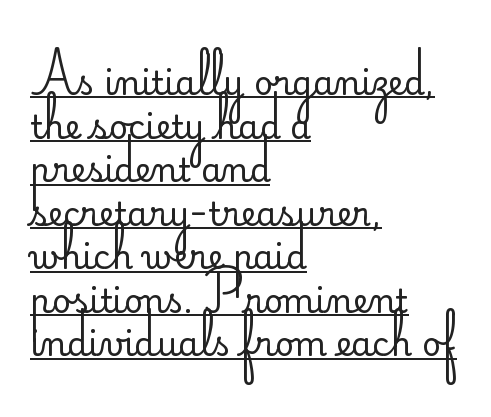
Summary of vertical rhythm: regular, with standard interline spacing. If you drew a line through each stem, it would be perfectly vertical. Stroke terminals: plain, sans-serif. How are the letters spaced? Ordinarily, with no added tracking. Heft: none added — not bold. Emphasis is given by a line drawn under the lettering.
